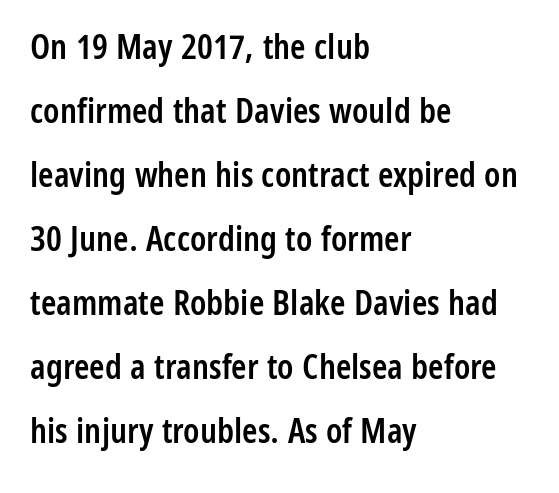
{"serif": "no", "italic": "no", "bold": "semi", "weight": "semibold", "width": "condensed", "stroke_contrast": "low", "x_height": "medium", "monospaced": "no", "underline": "no", "align": "left", "line_spacing_ratio": 1.83, "letter_spacing": "normal", "letter_spacing_em": 0.0, "glyph_px": 35}
